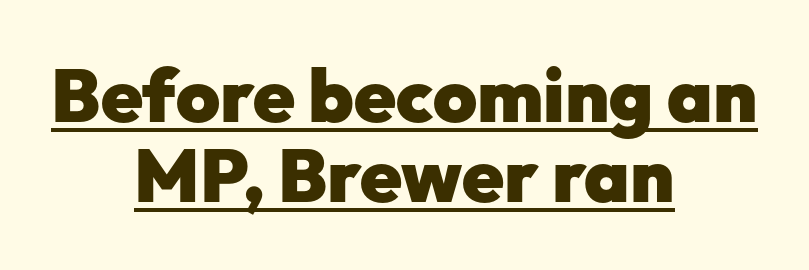
Q: Is the text bold? A: Yes.
Q: Is the text italic (slanted)? A: No, it is upright.
Q: Is the typeface a serif or a sans-serif typeface? A: Sans-serif.
Q: Is the text underlined? A: Yes.
Q: How is the paragraph aligned? A: Centered.
Q: Is the spacing between letters normal or unusually wide? A: Normal.
Q: Is the spacing between lines tight, normal or loose? A: Tight.
Q: Width (condensed, normal, or wide)? A: Normal.
Q: Stroke contrast? A: Low.
Q: x-height? A: Medium.
Q: Monospaced? A: No.
